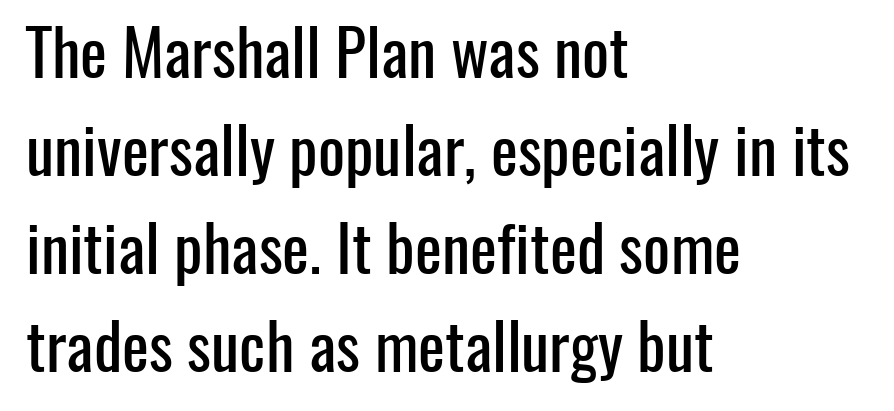
Q: Is the text italic (slanted)? A: No, it is upright.
Q: Is the typeface a serif or a sans-serif typeface? A: Sans-serif.
Q: Is the text underlined? A: No.
Q: How is the paragraph aligned? A: Left-aligned.
Q: Is the spacing between letters normal or unusually wide? A: Normal.
Q: Is the spacing between lines tight, normal or loose? A: Normal.
Q: Width (condensed, normal, or wide)? A: Condensed.
Q: Stroke contrast? A: Low.
Q: x-height? A: Medium.
Q: Monospaced? A: No.
